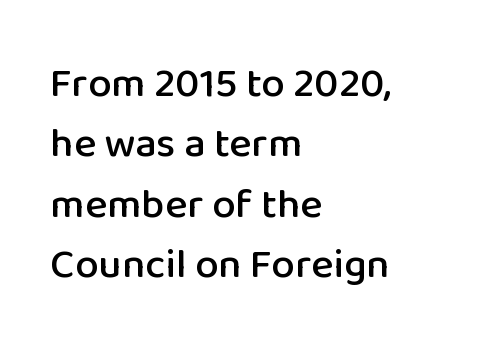
These lines were composed using upright roman letters. Observe the ordinary spacing: letters are neighbours, not strangers. One-word summary of the alignment: left. Compared with typical paragraphs, the rows here are spaced about the same.
